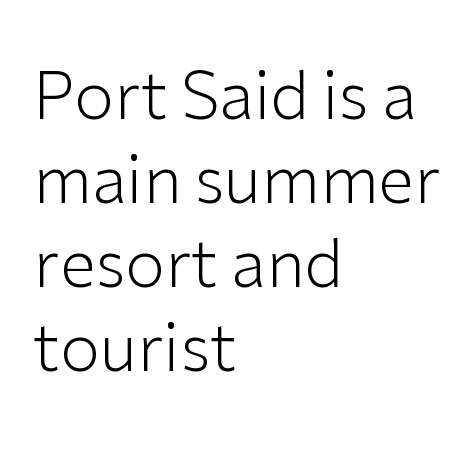
Q: Is the text bold? A: No.
Q: Is the text italic (slanted)? A: No, it is upright.
Q: Is the typeface a serif or a sans-serif typeface? A: Sans-serif.
Q: Is the text underlined? A: No.
Q: How is the paragraph aligned? A: Left-aligned.
Q: Is the spacing between letters normal or unusually wide? A: Normal.
Q: Is the spacing between lines tight, normal or loose? A: Normal.
Q: Width (condensed, normal, or wide)? A: Normal.
Q: Stroke contrast? A: Low.
Q: x-height? A: Medium.
Q: Monospaced? A: No.
